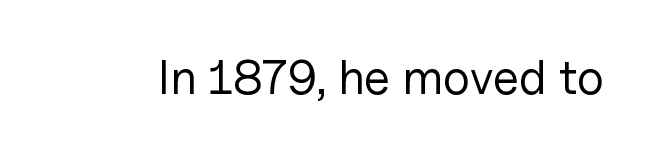
The image shows 48 px regular-weight sans-serif type, upright; set normal letter spacing, not underlined; low stroke contrast and a medium x-height.
